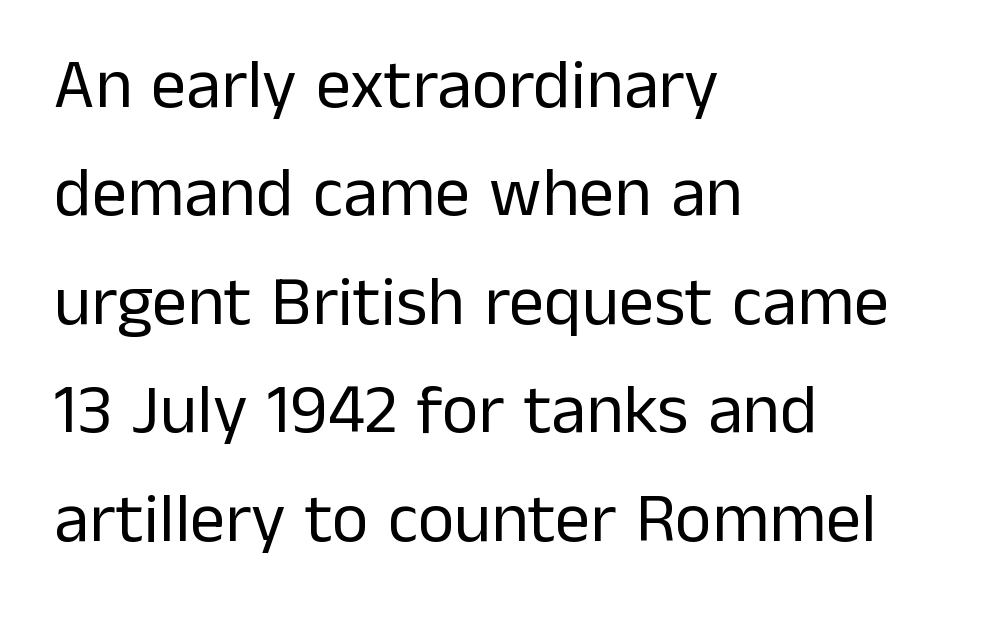
The image shows 70 px regular-weight sans-serif type, upright; set left-aligned, normal line spacing (1.55x), normal letter spacing, not underlined; low stroke contrast and a medium x-height.
